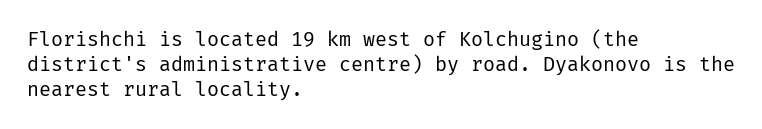
Each stroke keeps to a modest, everyday thickness or less. The type is set solid horizontally, with unmodified tracking. Italic: no, the glyphs are upright roman. In CSS terms this would be text-align: left.
